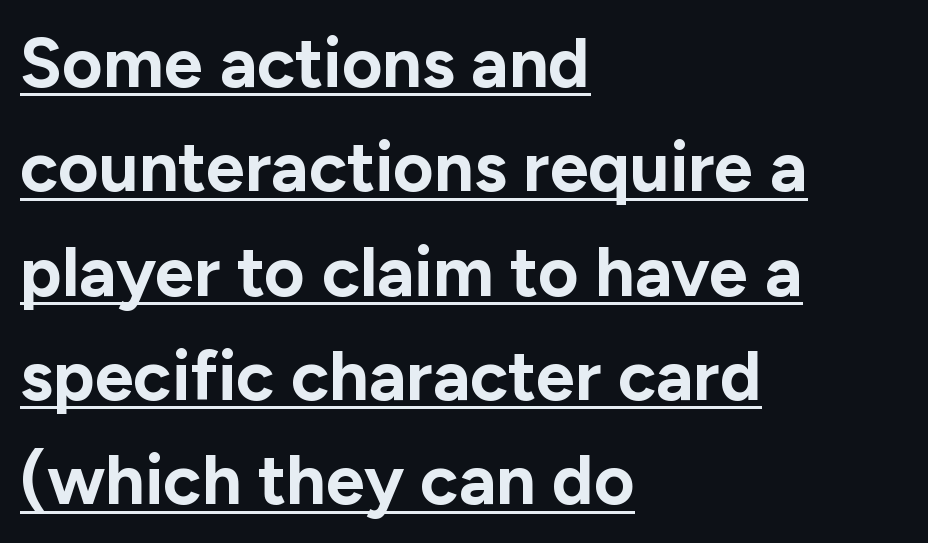
{"serif": "no", "italic": "no", "bold": "yes", "weight": "bold", "width": "normal", "stroke_contrast": "low", "x_height": "medium", "monospaced": "no", "underline": "yes", "align": "left", "line_spacing": "normal", "line_spacing_ratio": 1.49, "letter_spacing": "normal", "letter_spacing_em": 0.0, "glyph_px": 70}
